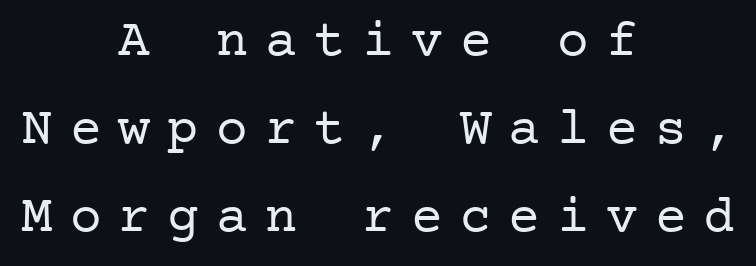
{"serif": "yes", "italic": "no", "bold": "no", "weight": "regular", "width": "normal", "stroke_contrast": "low", "x_height": "medium", "underline": "no", "align": "center", "line_spacing": "normal", "line_spacing_ratio": 1.66, "letter_spacing": "wide", "letter_spacing_em": 0.32, "glyph_px": 53}
